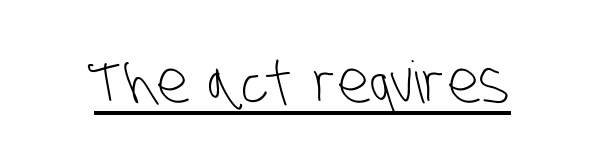
A typesetter would call this proportional, since set widths differ per character. Stroke thickness stays within the range of a standard reading face or lighter. Underlined type. The characters display no serif detailing; their extremities are plain. What stands out about the letter spacing? Nothing — it is the standard amount.
